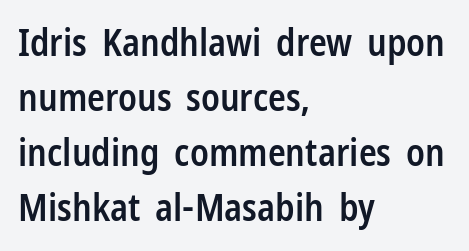
{"serif": "no", "italic": "no", "bold": "semi", "weight": "semibold", "width": "condensed", "stroke_contrast": "low", "x_height": "medium", "monospaced": "no", "underline": "no", "align": "left", "line_spacing": "normal", "line_spacing_ratio": 1.49, "letter_spacing": "normal", "letter_spacing_em": 0.0, "glyph_px": 37}
